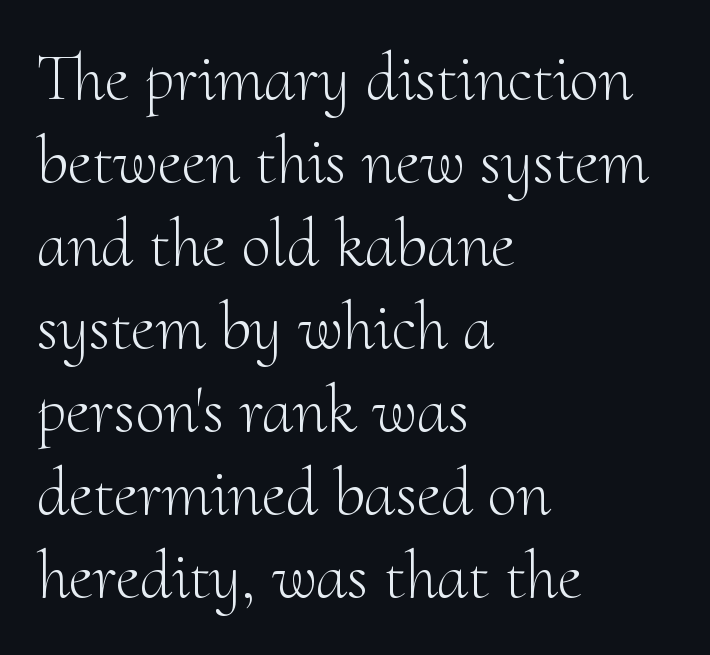
Q: Is the text bold? A: No.
Q: Is the text italic (slanted)? A: No, it is upright.
Q: Is the typeface a serif or a sans-serif typeface? A: Serif.
Q: Is the text underlined? A: No.
Q: How is the paragraph aligned? A: Left-aligned.
Q: Is the spacing between letters normal or unusually wide? A: Normal.
Q: Width (condensed, normal, or wide)? A: Normal.
Q: Stroke contrast? A: Medium.
Q: x-height? A: Small.
Q: Monospaced? A: No.
